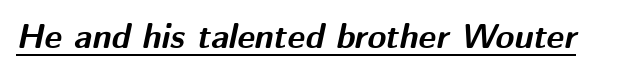
The image shows 34 px bold type, italic (leaning right); set normal letter spacing, underlined; medium stroke contrast and a medium x-height.
